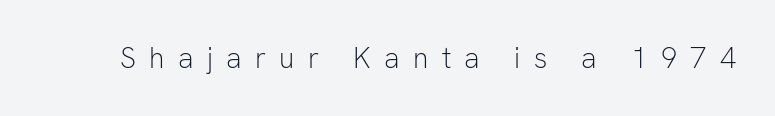
The image shows 29 px light sans-serif type, upright; set unusually wide letter spacing (+0.46 em), not underlined; low stroke contrast and a medium x-height.
